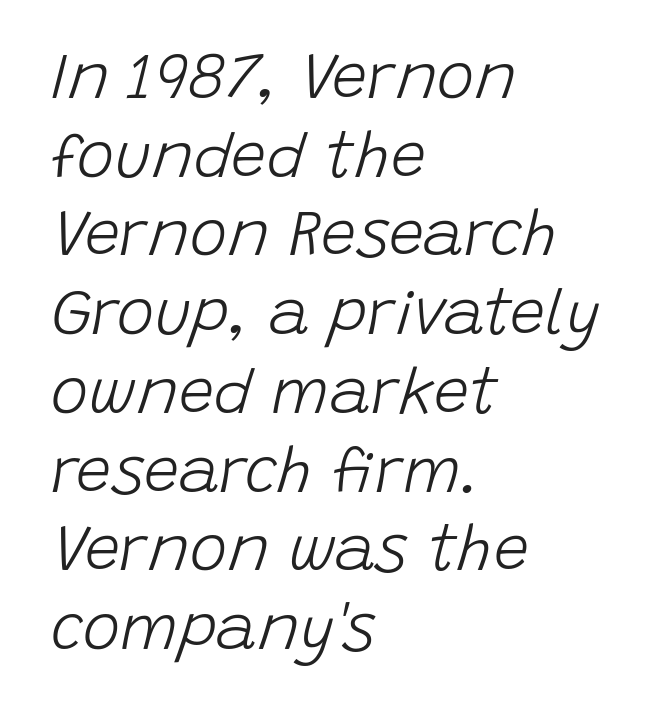
Q: Is the text bold? A: No.
Q: Is the text italic (slanted)? A: Yes, it leans right by about 15 degrees.
Q: Is the text underlined? A: No.
Q: How is the paragraph aligned? A: Left-aligned.
Q: Is the spacing between letters normal or unusually wide? A: Normal.
Q: Is the spacing between lines tight, normal or loose? A: Normal.
Q: Width (condensed, normal, or wide)? A: Normal.
Q: Stroke contrast? A: Low.
Q: x-height? A: Large.
Q: Monospaced? A: No.
